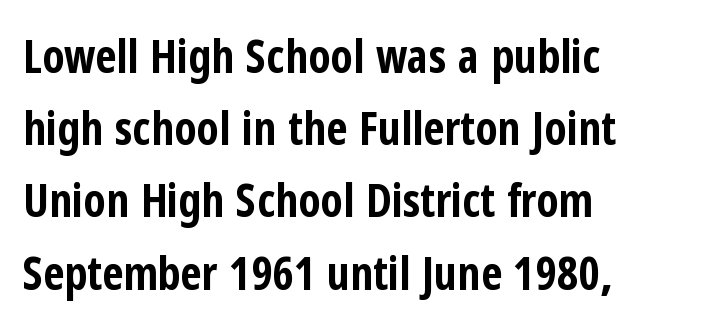
Is the block centered? No — it sits flush against the left margin. Rendered with straight, roman letterforms. In terms of letterform style, serifs are entirely absent. The specimen omits any rule beneath the text block's lines. Strong, thick strokes mark this as bold type.
